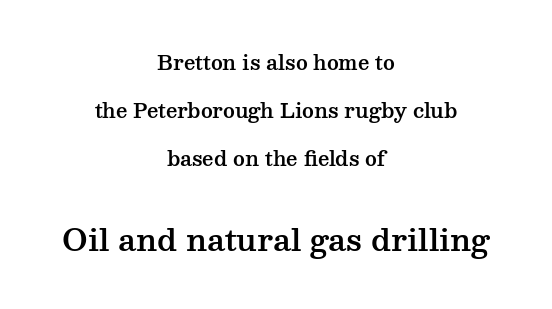
Q: Is the text italic (slanted)? A: No, it is upright.
Q: Is the typeface a serif or a sans-serif typeface? A: Serif.
Q: Is the text underlined? A: No.
Q: How is the paragraph aligned? A: Centered.
Q: Is the spacing between letters normal or unusually wide? A: Normal.
Q: Is the spacing between lines tight, normal or loose? A: Loose.
Q: Which block of text is set in a larger size, the first (top) or the second (bottom)? A: The second (bottom) one.
Q: Width (condensed, normal, or wide)? A: Wide.
Q: Stroke contrast? A: Medium.
Q: x-height? A: Medium.
Q: Monospaced? A: No.
